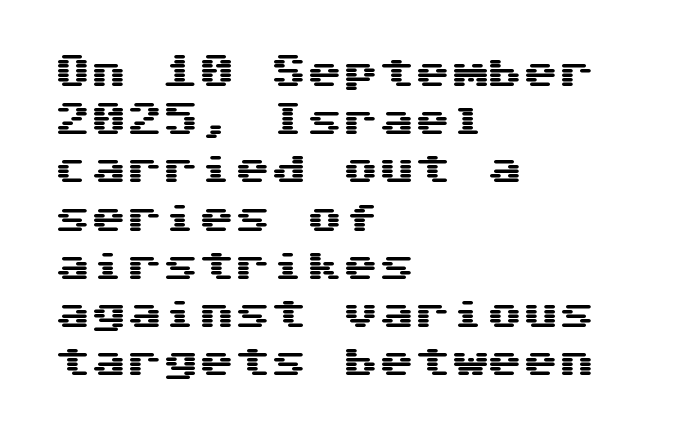
{"serif": "no", "italic": "no", "width": "wide", "stroke_contrast": "medium", "x_height": "medium", "underline": "no", "align": "left", "line_spacing": "normal", "line_spacing_ratio": 1.34, "letter_spacing": "normal", "letter_spacing_em": 0.0, "glyph_px": 36}
